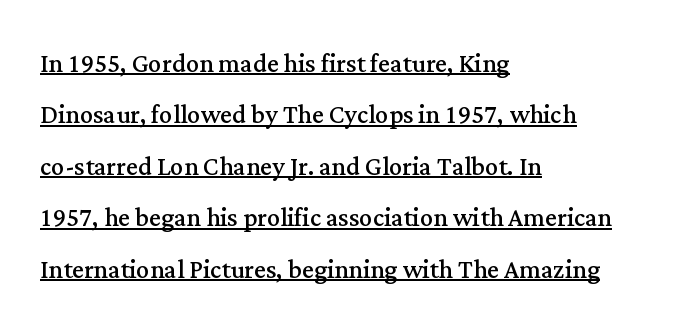
The image shows 33 px regular-weight serif type, upright; set left-aligned, normal line spacing (1.56x), normal letter spacing, underlined; medium stroke contrast and a medium x-height.
